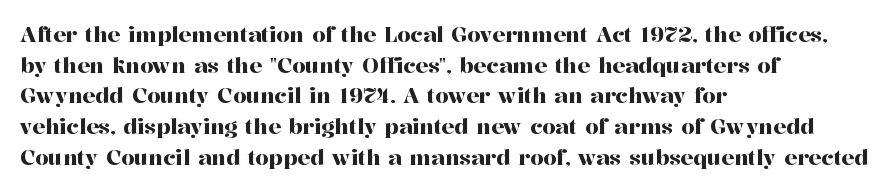
The image shows 21 px text type, upright; set left-aligned, normal line spacing (1.46x), normal letter spacing, not underlined.
